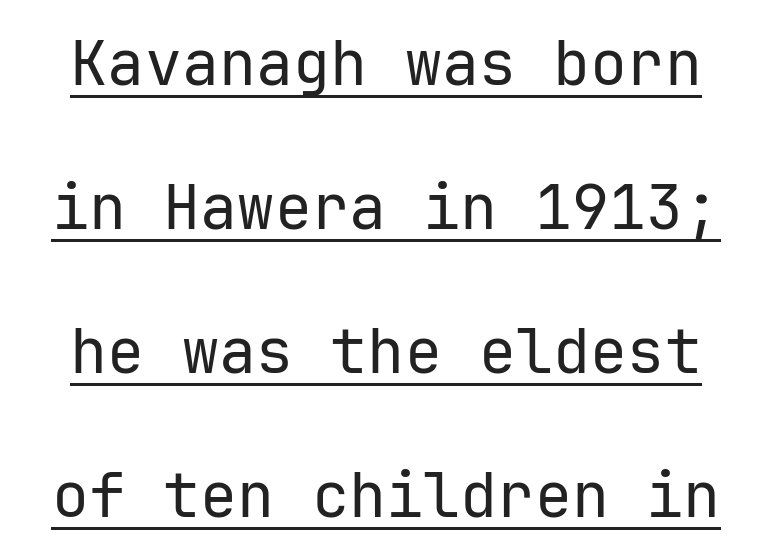
Typographically, this falls in the sans-serif category. The rendering uses the underline text-decoration. Students, observe: this is what heavily led, spacious text looks like. The specimen reads as upright at a glance. A quiet, ordinary-to-light weight characterises the typeface.
